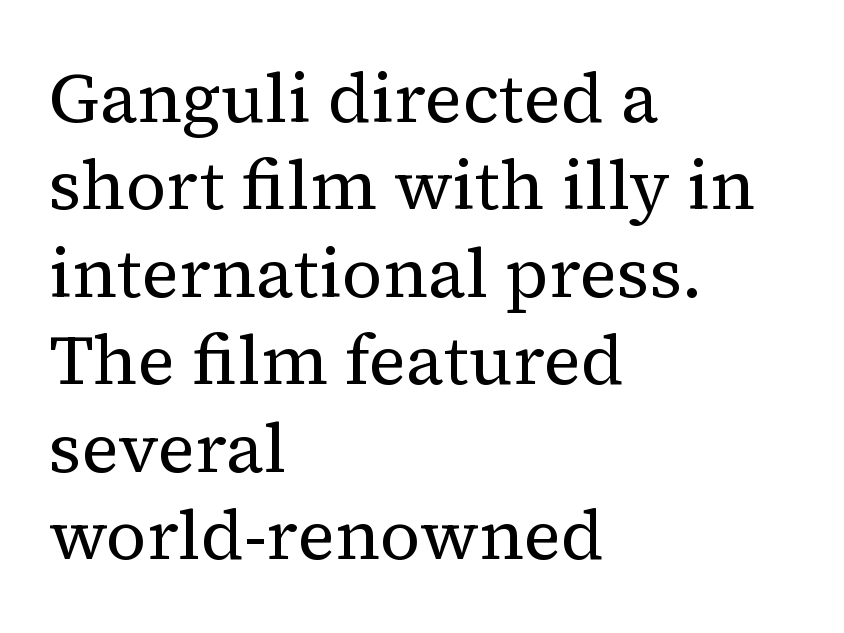
Q: Is the text bold? A: No.
Q: Is the text italic (slanted)? A: No, it is upright.
Q: Is the typeface a serif or a sans-serif typeface? A: Serif.
Q: Is the text underlined? A: No.
Q: How is the paragraph aligned? A: Left-aligned.
Q: Is the spacing between letters normal or unusually wide? A: Normal.
Q: Is the spacing between lines tight, normal or loose? A: Normal.
Q: Width (condensed, normal, or wide)? A: Normal.
Q: Stroke contrast? A: Medium.
Q: x-height? A: Medium.
Q: Monospaced? A: No.
